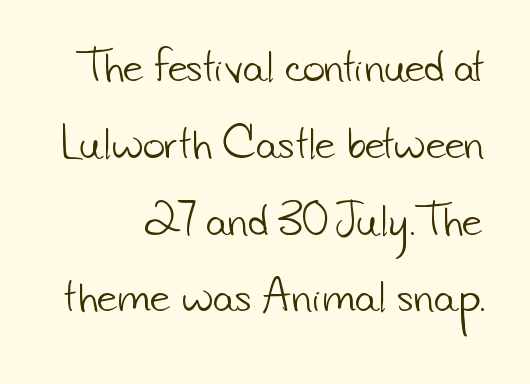
The image shows 38 px light sans-serif type; set loose line spacing (2.02x), normal letter spacing, not underlined; low stroke contrast and a small x-height.
